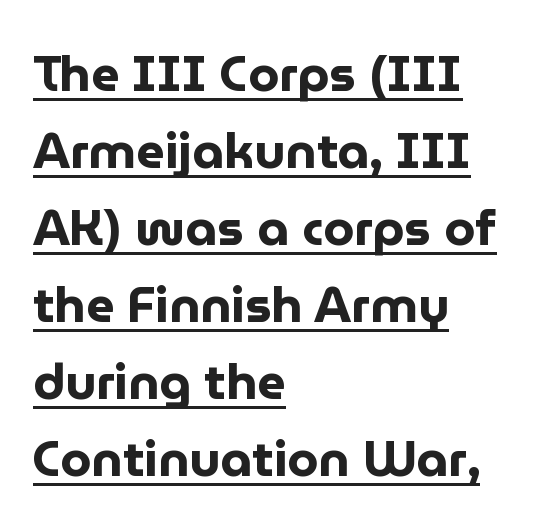
Q: Is the text bold? A: Yes.
Q: Is the text italic (slanted)? A: No, it is upright.
Q: Is the typeface a serif or a sans-serif typeface? A: Sans-serif.
Q: Is the text underlined? A: Yes.
Q: How is the paragraph aligned? A: Left-aligned.
Q: Is the spacing between letters normal or unusually wide? A: Normal.
Q: Is the spacing between lines tight, normal or loose? A: Normal.
Q: Width (condensed, normal, or wide)? A: Normal.
Q: Stroke contrast? A: Low.
Q: x-height? A: Medium.
Q: Monospaced? A: No.
